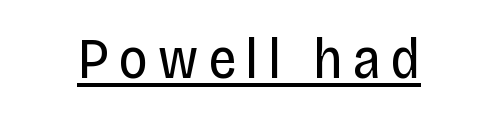
{"serif": "no", "italic": "no", "bold": "no", "weight": "regular", "width": "condensed", "stroke_contrast": "low", "x_height": "large", "monospaced": "no", "underline": "yes", "glyph_px": 57}
